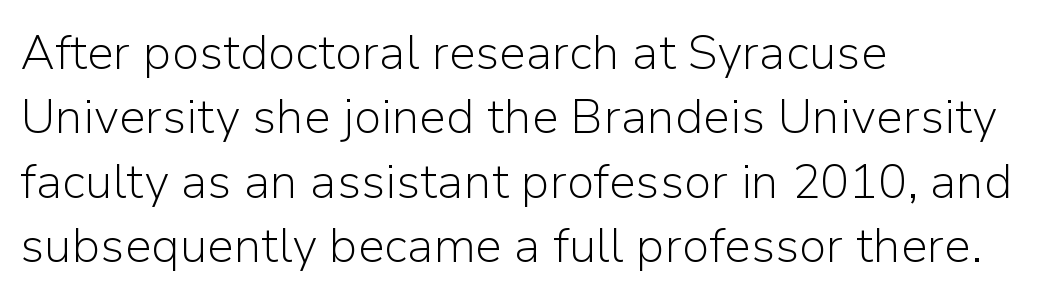
{"serif": "no", "italic": "no", "bold": "no", "weight": "light", "width": "normal", "stroke_contrast": "low", "x_height": "medium", "monospaced": "no", "underline": "no", "align": "left", "line_spacing": "normal", "line_spacing_ratio": 1.34, "letter_spacing": "normal", "letter_spacing_em": 0.0, "glyph_px": 48}
